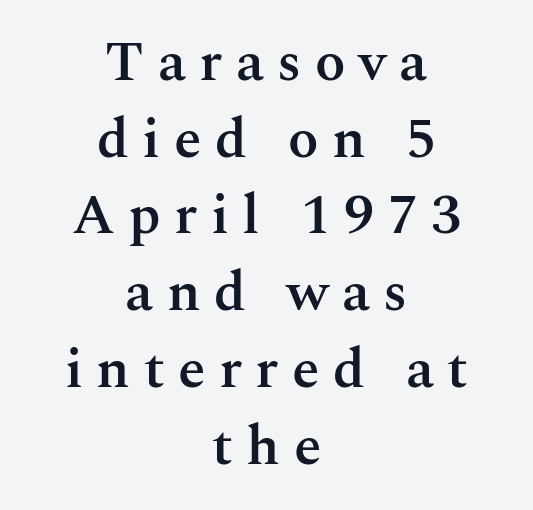
The image shows 56 px semibold serif type, upright; set centered, normal line spacing (1.37x), unusually wide letter spacing (+0.24 em), not underlined; medium stroke contrast and a medium x-height.
